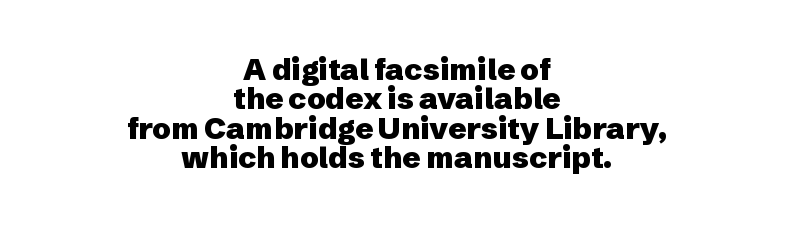
{"serif": "no", "italic": "no", "bold": "yes", "weight": "heavy", "width": "normal", "stroke_contrast": "low", "x_height": "medium", "monospaced": "no", "underline": "no", "align": "center", "line_spacing": "tight", "line_spacing_ratio": 0.98, "letter_spacing": "normal", "letter_spacing_em": 0.0, "glyph_px": 30}
